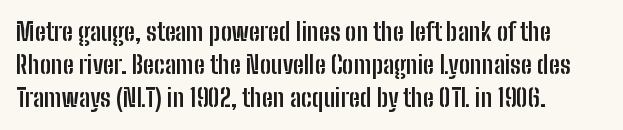
{"italic": "no", "bold": "yes", "underline": "no", "align": "left", "line_spacing": "normal", "line_spacing_ratio": 1.33, "letter_spacing": "normal", "letter_spacing_em": 0.0, "glyph_px": 25}
